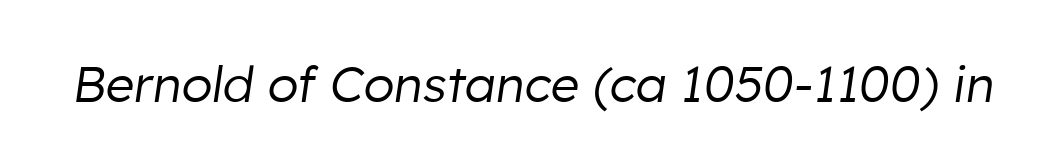
The image shows 50 px regular-weight type, italic (leaning right); set normal letter spacing, not underlined; low stroke contrast and a medium x-height.
